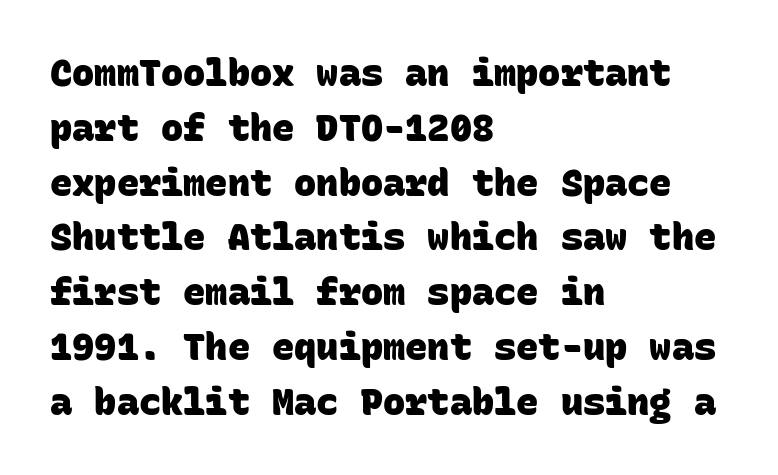
The image shows 37 px heavy sans-serif type, monospaced; set left-aligned, normal line spacing (1.48x), normal letter spacing, not underlined; low stroke contrast and a large x-height.
